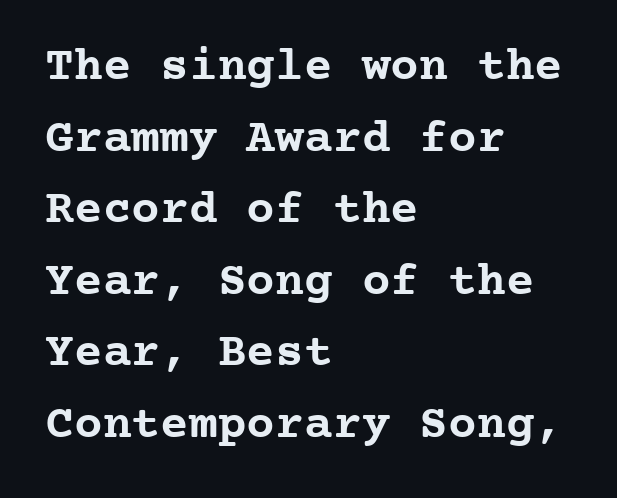
Q: Is the text bold? A: Yes.
Q: Is the text italic (slanted)? A: No, it is upright.
Q: Is the typeface a serif or a sans-serif typeface? A: Serif.
Q: Is the text underlined? A: No.
Q: How is the paragraph aligned? A: Left-aligned.
Q: Is the spacing between letters normal or unusually wide? A: Normal.
Q: Is the spacing between lines tight, normal or loose? A: Normal.
Q: Width (condensed, normal, or wide)? A: Normal.
Q: Stroke contrast? A: Low.
Q: x-height? A: Medium.
Q: Monospaced? A: Yes.
